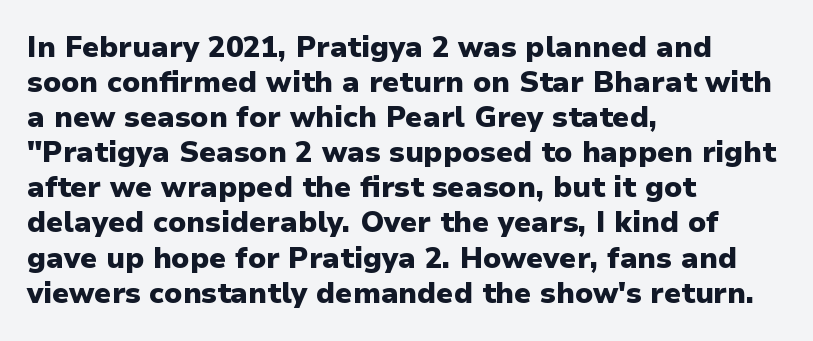
If you drew a line through each stem, it would be perfectly vertical. I'd call this a sans setting — the letters go barefoot. Caption: standard tracking, unaltered. Think of a printed novel: that variable character pitch is what you see here. The area under the type is left untouched.
